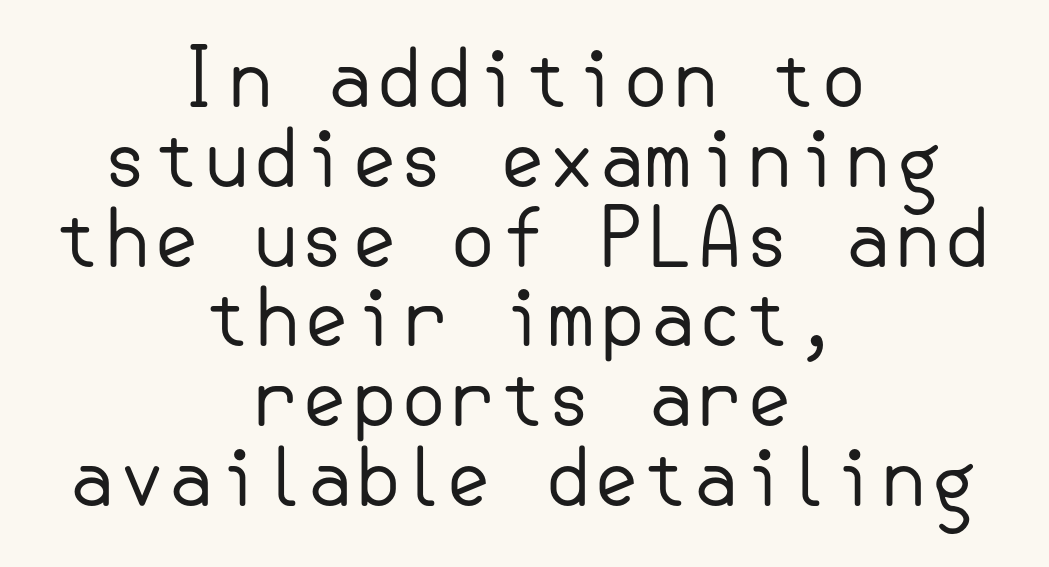
Q: Is the text bold? A: No.
Q: Is the text italic (slanted)? A: No, it is upright.
Q: Is the typeface a serif or a sans-serif typeface? A: Sans-serif.
Q: Is the text underlined? A: No.
Q: How is the paragraph aligned? A: Centered.
Q: Is the spacing between letters normal or unusually wide? A: Normal.
Q: Is the spacing between lines tight, normal or loose? A: Tight.
Q: Width (condensed, normal, or wide)? A: Normal.
Q: Stroke contrast? A: Low.
Q: x-height? A: Small.
